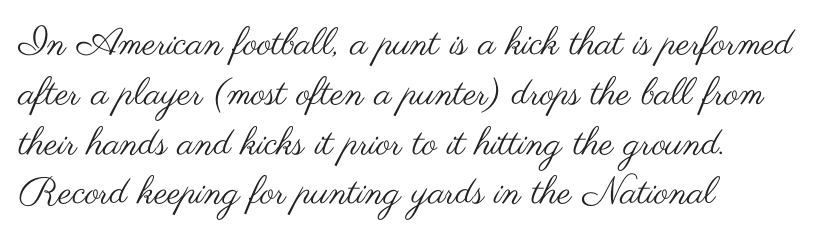
The image shows 38 px regular-weight, wide sans-serif type; set left-aligned, normal line spacing (1.31x), normal letter spacing, not underlined; medium stroke contrast and a small x-height.
